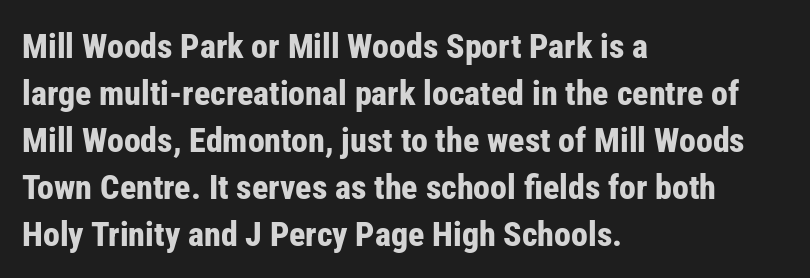
{"serif": "no", "italic": "no", "bold": "yes", "weight": "bold", "width": "condensed", "stroke_contrast": "low", "x_height": "medium", "monospaced": "no", "underline": "no", "align": "left", "line_spacing": "normal", "line_spacing_ratio": 1.38, "letter_spacing": "normal", "letter_spacing_em": 0.0, "glyph_px": 34}
